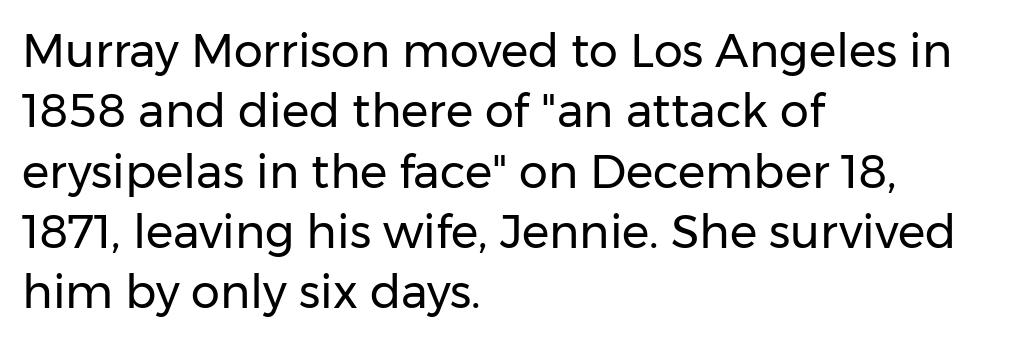
Only glyphs here, with clear space below each row. The lines in this sample share a left origin and differ only in where they stop. Designer's note — italics off, roman on. The rendering keeps characters at their native spacing. Think of a printed novel: that variable character pitch is what you see here. Notice how descenders clear the ascenders below comfortably — that's standard leading.
